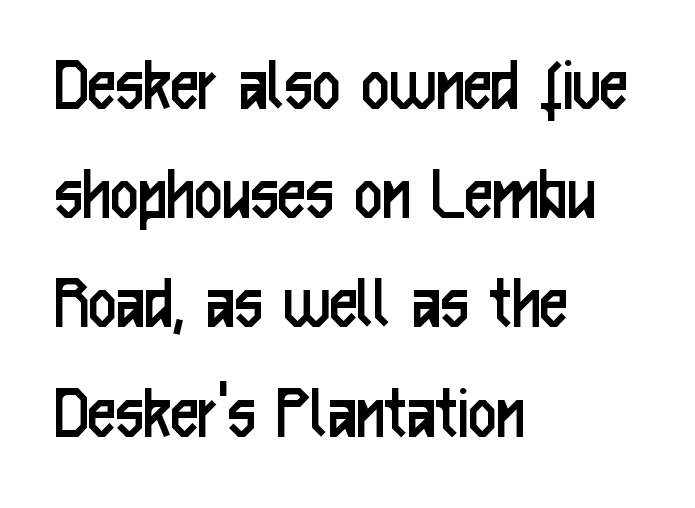
{"serif": "no", "italic": "no", "bold": "no", "weight": "regular", "width": "condensed", "stroke_contrast": "low", "x_height": "medium", "monospaced": "no", "underline": "no", "align": "left", "line_spacing": "normal", "line_spacing_ratio": 1.4, "letter_spacing": "normal", "letter_spacing_em": 0.0, "glyph_px": 78}
